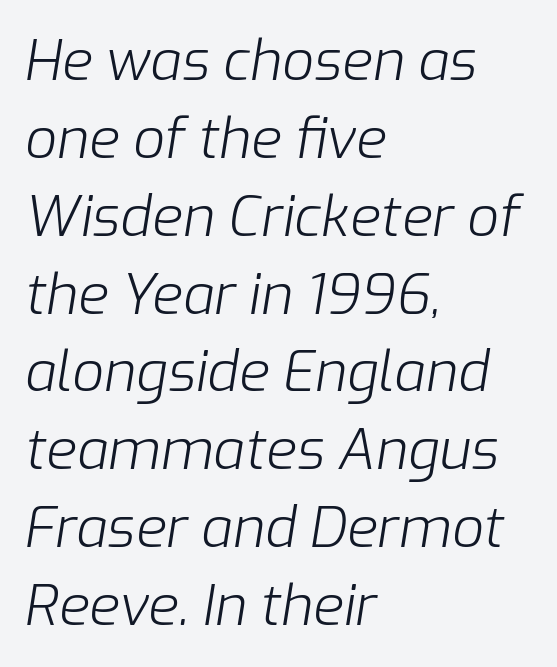
The image shows 56 px light type, italic (leaning right); set left-aligned, normal line spacing (1.39x), normal letter spacing, not underlined; low stroke contrast and a medium x-height.
